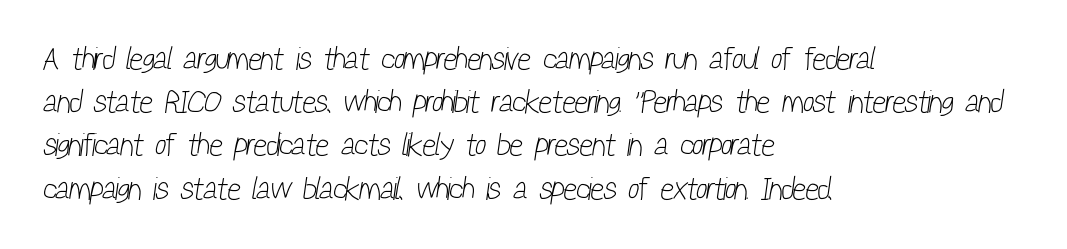
Weight: regular or lighter. The designer went with a sans here, leaving each stem footless. Nothing unusual about the tracking: characters are spaced as the font intends. Left-aligned paragraph, ragged on the right.
